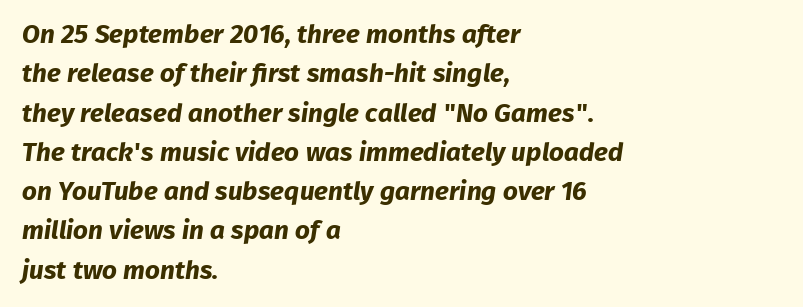
{"bold": "yes", "underline": "no", "align": "left", "line_spacing": "normal", "line_spacing_ratio": 1.51, "letter_spacing": "normal", "letter_spacing_em": 0.0, "glyph_px": 26}
